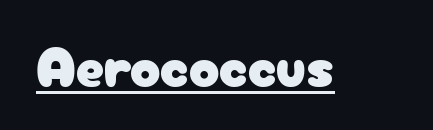
Q: Is the text italic (slanted)? A: No, it is upright.
Q: Is the typeface a serif or a sans-serif typeface? A: Sans-serif.
Q: Is the text underlined? A: Yes.
Q: Is the spacing between letters normal or unusually wide? A: Normal.
Q: Width (condensed, normal, or wide)? A: Normal.
Q: Stroke contrast? A: Low.
Q: x-height? A: Medium.
Q: Monospaced? A: No.
